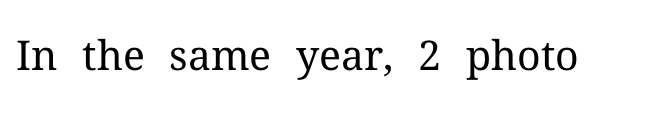
{"serif": "yes", "italic": "no", "bold": "no", "weight": "regular", "width": "normal", "stroke_contrast": "medium", "x_height": "medium", "monospaced": "no", "underline": "no", "letter_spacing": "normal", "letter_spacing_em": 0.0, "glyph_px": 41}
